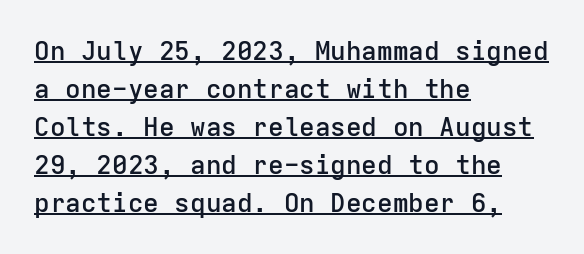
{"italic": "no", "bold": "semi", "underline": "yes", "align": "left", "line_spacing": "normal", "line_spacing_ratio": 1.46, "letter_spacing": "normal", "letter_spacing_em": 0.0, "glyph_px": 26}
